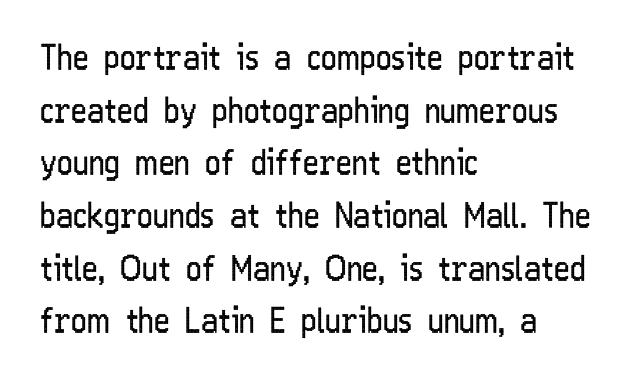
Note: no serifs on the glyphs. Beneath every word, the page is bare. No italicization has been applied; the sample stays upright. Vertical stems look standard width or narrower in stroke.
